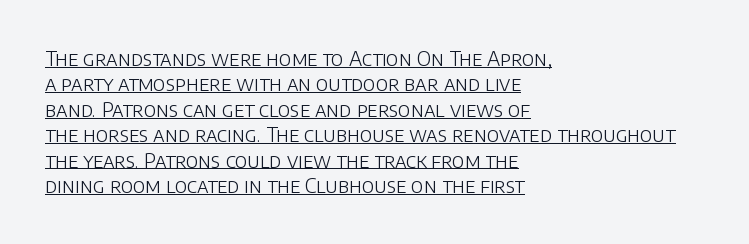
The letterforms sit at book weight or below. The lettering stays uniformly vertical, giving the passage a roman look. Compared with a centered layout, this one pins lines to the left instead. What stands out about the letter spacing? Nothing — it is the standard amount. Somebody hit Ctrl+U on this one — the words are underlined. Notice how descenders clear the ascenders below comfortably — that's standard leading.
